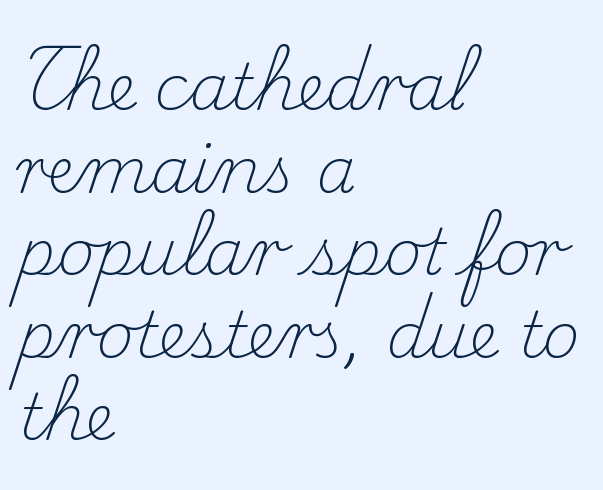
Q: Is the text bold? A: No.
Q: Is the text italic (slanted)? A: Yes.
Q: Is the typeface a serif or a sans-serif typeface? A: Serif.
Q: Is the text underlined? A: No.
Q: How is the paragraph aligned? A: Left-aligned.
Q: Is the spacing between letters normal or unusually wide? A: Normal.
Q: Is the spacing between lines tight, normal or loose? A: Normal.
Q: Width (condensed, normal, or wide)? A: Normal.
Q: Stroke contrast? A: Medium.
Q: x-height? A: Small.
Q: Monospaced? A: No.
